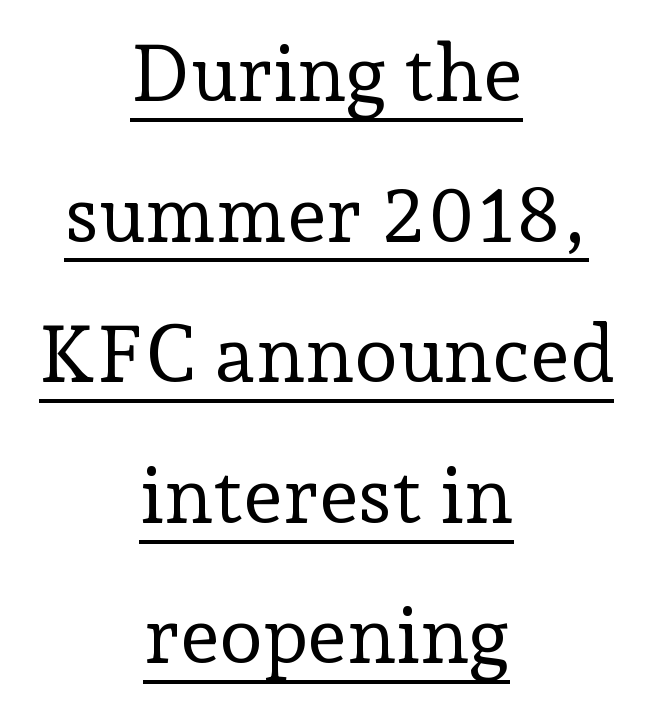
Do the characters align in a grid? No, the font is proportional. The rag falls on both sides of this text block equally. Observe the ordinary spacing: letters are neighbours, not strangers. A typesetter would mark this as roman, not italic.
